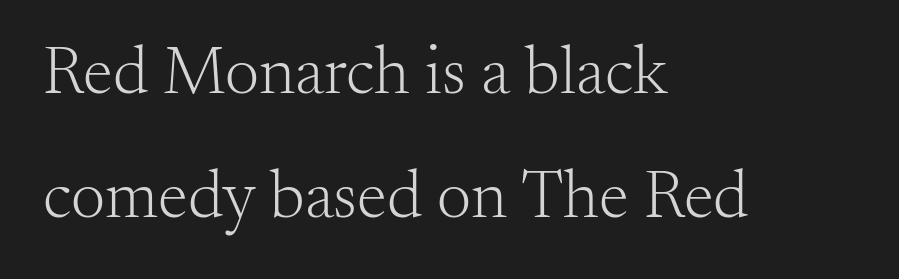
Honestly, there is no underline to notice here at all. If you drew a ruler down the left edge, every line would touch it. The rendering uses natural spacing where letterforms have individual widths. The type is set solid horizontally, with unmodified tracking.
